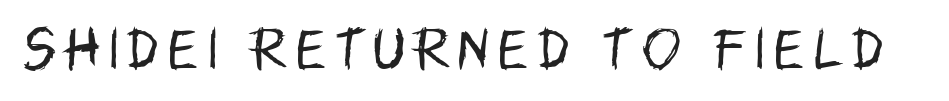
A quiet, ordinary-to-light weight characterises the typeface. Words appear elongated and porous because spacing is wide. Descender tails drop into unmarked territory. Letterform terminals end flat and unadorned throughout the passage.
